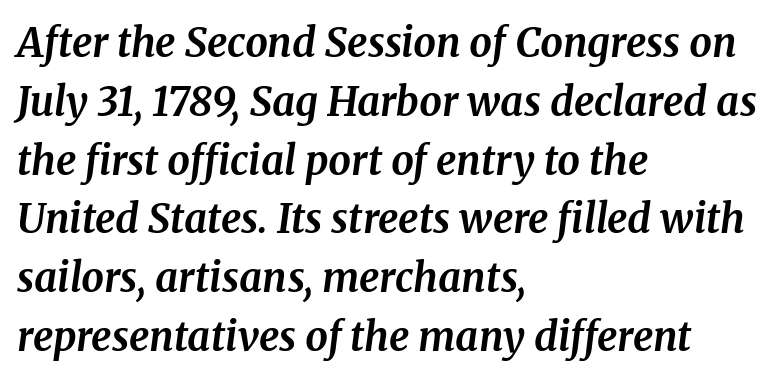
The image shows 40 px bold serif type, italic (leaning right); set left-aligned, normal line spacing (1.47x), normal letter spacing, not underlined; medium stroke contrast and a medium x-height.
